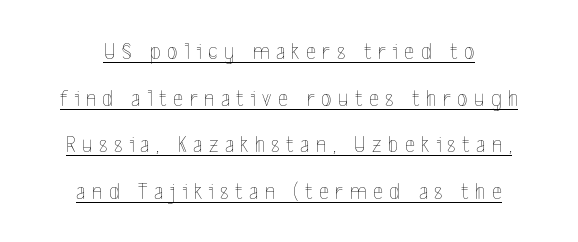
{"italic": "no", "bold": "no", "underline": "yes", "align": "center", "line_spacing": "loose", "line_spacing_ratio": 1.94, "letter_spacing": "wide", "letter_spacing_em": 0.27, "glyph_px": 24}
